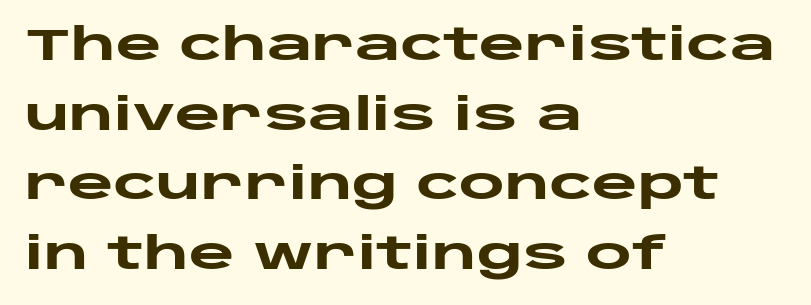
Q: Is the text bold? A: Yes.
Q: Is the text italic (slanted)? A: No, it is upright.
Q: Is the typeface a serif or a sans-serif typeface? A: Sans-serif.
Q: Is the text underlined? A: No.
Q: How is the paragraph aligned? A: Left-aligned.
Q: Is the spacing between letters normal or unusually wide? A: Normal.
Q: Is the spacing between lines tight, normal or loose? A: Normal.
Q: Width (condensed, normal, or wide)? A: Wide.
Q: Stroke contrast? A: Low.
Q: x-height? A: Large.
Q: Monospaced? A: No.
